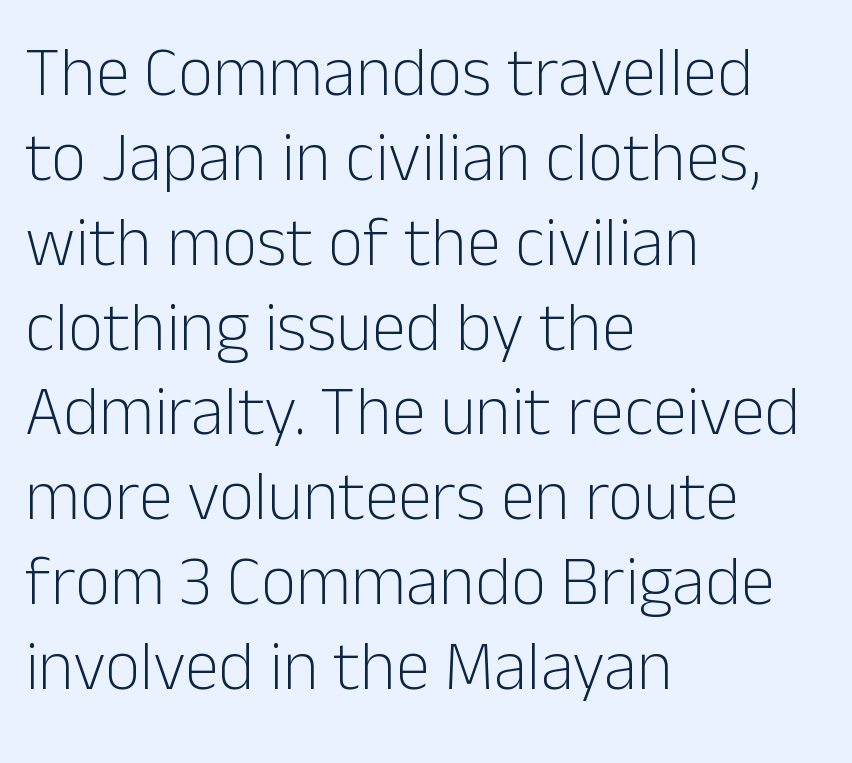
Q: Is the text bold? A: No.
Q: Is the text italic (slanted)? A: No, it is upright.
Q: Is the typeface a serif or a sans-serif typeface? A: Sans-serif.
Q: Is the text underlined? A: No.
Q: How is the paragraph aligned? A: Left-aligned.
Q: Is the spacing between letters normal or unusually wide? A: Normal.
Q: Width (condensed, normal, or wide)? A: Normal.
Q: Stroke contrast? A: Low.
Q: x-height? A: Medium.
Q: Monospaced? A: No.
